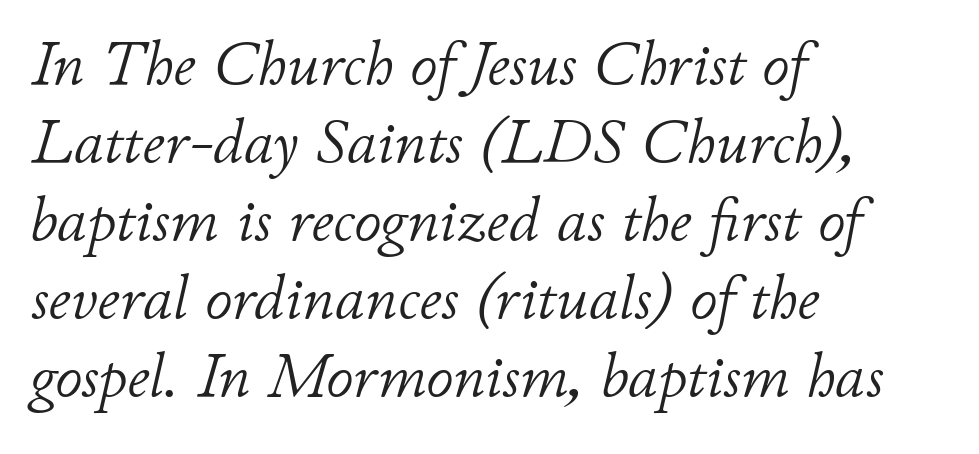
Would a proofreader flag this as italicized? Yes. Stems here are at most as thick as an everyday book face. Check the space under the baseline: it is left empty. Here the designer chose a conventional face with non-uniform glyph widths.
